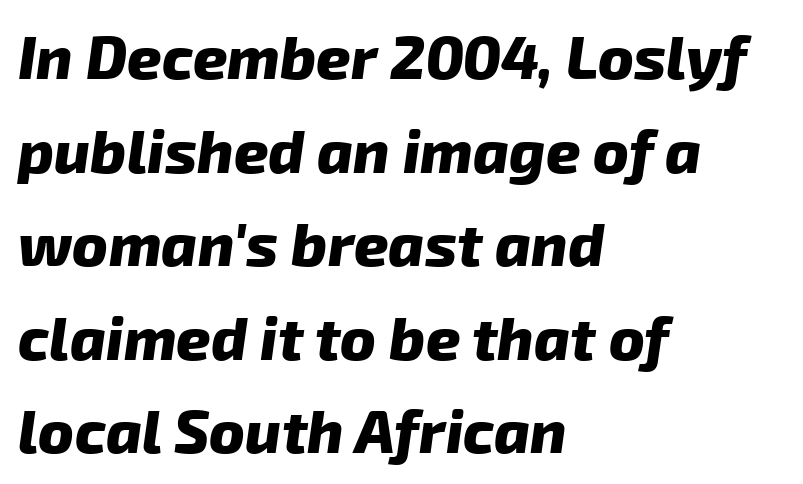
{"serif": "no", "bold": "yes", "weight": "heavy", "width": "normal", "stroke_contrast": "low", "x_height": "medium", "monospaced": "no", "underline": "no", "align": "left", "line_spacing": "normal", "line_spacing_ratio": 1.56, "letter_spacing": "normal", "letter_spacing_em": 0.0, "glyph_px": 60}
